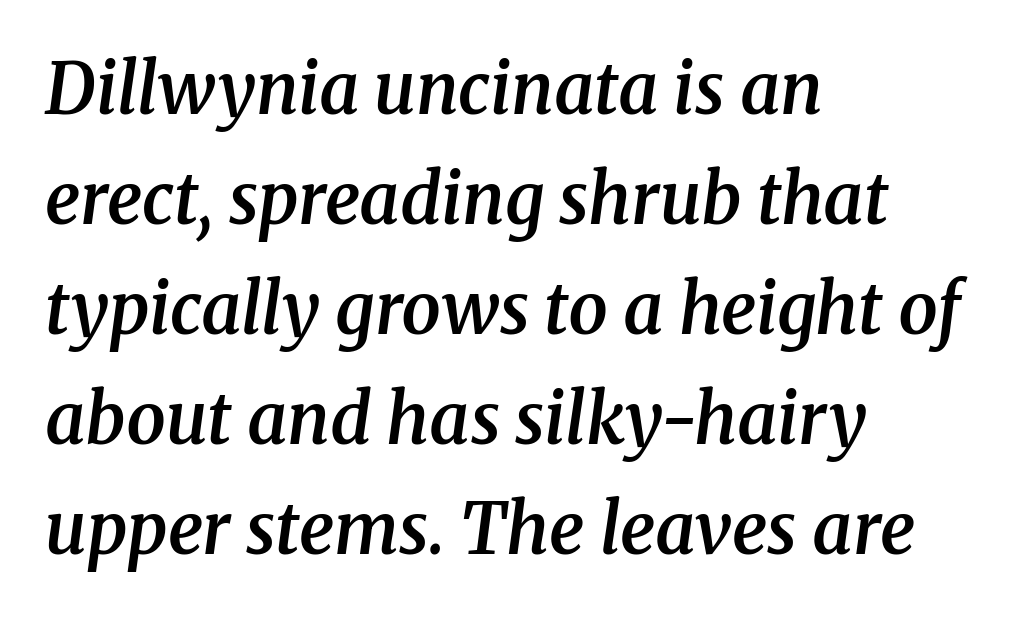
The image shows 70 px semibold serif type, italic (leaning right); set left-aligned, normal line spacing (1.57x), normal letter spacing, not underlined; medium stroke contrast and a medium x-height.
